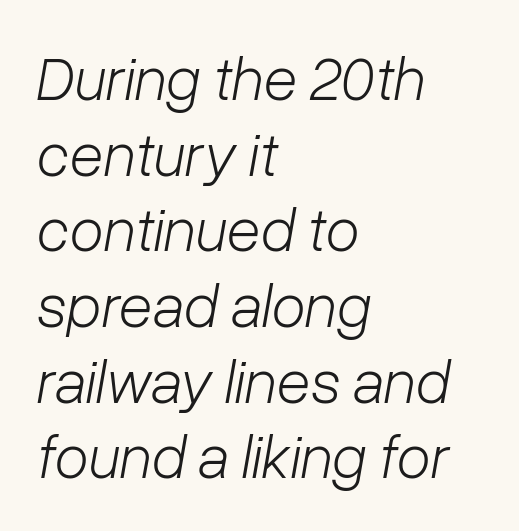
The passage shown is not underscored anywhere. Default kerning and tracking; the words read as compact shapes. Where is the straight margin? On the left. This is not heavy type; no bold has been used. Every character sits at an angle, as italics do.
